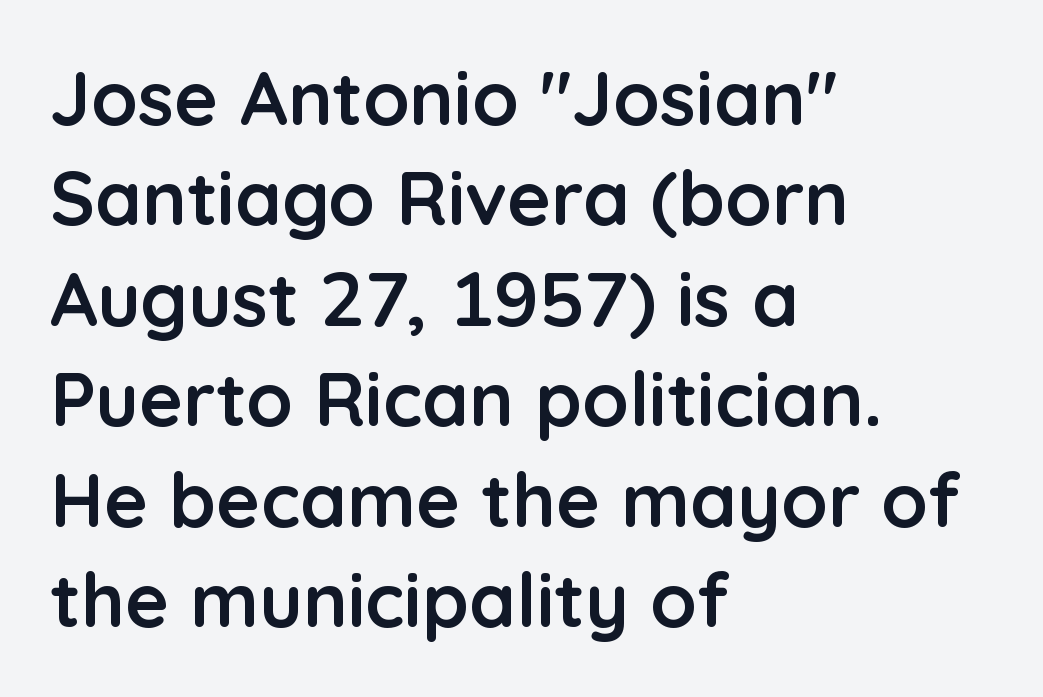
Q: Is the text bold? A: Yes.
Q: Is the text italic (slanted)? A: No, it is upright.
Q: Is the typeface a serif or a sans-serif typeface? A: Sans-serif.
Q: Is the text underlined? A: No.
Q: How is the paragraph aligned? A: Left-aligned.
Q: Is the spacing between letters normal or unusually wide? A: Normal.
Q: Is the spacing between lines tight, normal or loose? A: Normal.
Q: Width (condensed, normal, or wide)? A: Normal.
Q: Stroke contrast? A: Low.
Q: x-height? A: Medium.
Q: Monospaced? A: No.
